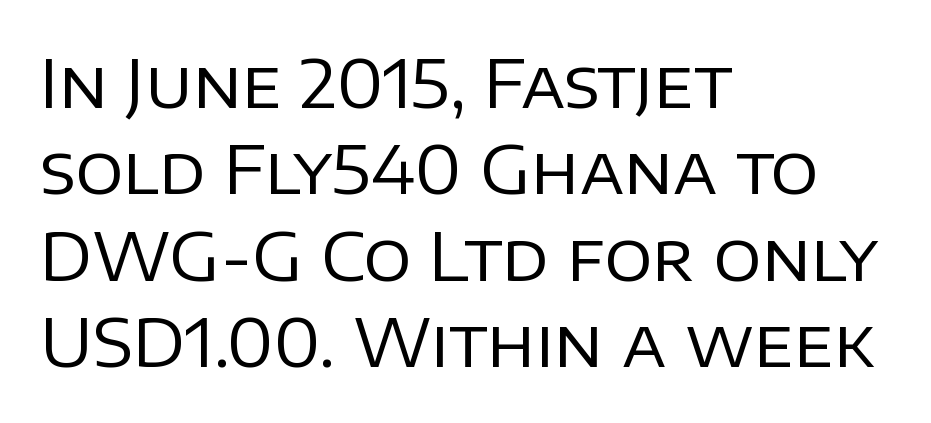
{"serif": "no", "italic": "no", "bold": "no", "weight": "regular", "width": "normal", "stroke_contrast": "low", "x_height": "large", "monospaced": "no", "underline": "no", "align": "left", "line_spacing": "normal", "line_spacing_ratio": 1.31, "letter_spacing": "normal", "letter_spacing_em": 0.0, "glyph_px": 66}
